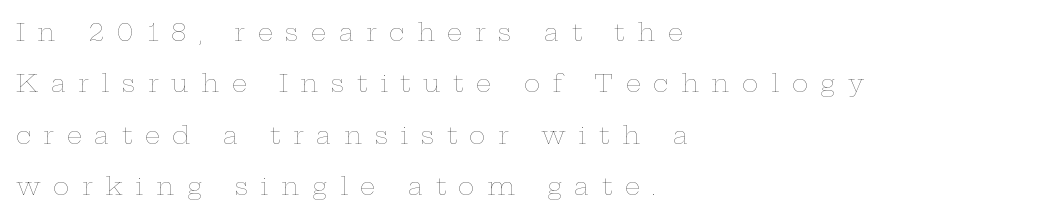
You can tell it's not italic because the verticals are truly vertical. Bare-footed words on every line. Words appear elongated and porous because spacing is wide. Teacher's note: observe the even left margin — that is flush-left alignment. Interline gaps are noticeably wide in this sample. No extra ink here — the face is not bold.
